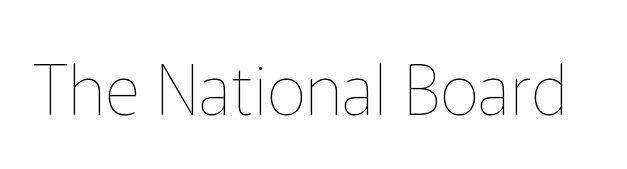
Q: Is the text bold? A: No.
Q: Is the text italic (slanted)? A: No, it is upright.
Q: Is the text underlined? A: No.
Q: Is the spacing between letters normal or unusually wide? A: Normal.
Q: Width (condensed, normal, or wide)? A: Normal.
Q: Stroke contrast? A: Low.
Q: x-height? A: Medium.
Q: Monospaced? A: No.
